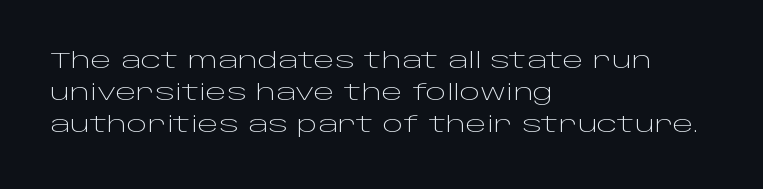
Weight: in the light-to-regular range. These lines keep a tight, regular rhythm from letter to letter. Any mark beneath the type? The region is blank. Left-aligned paragraph, ragged on the right. If you drew a line through each stem, it would be perfectly vertical. Honestly, the row spacing looks completely unremarkable.
